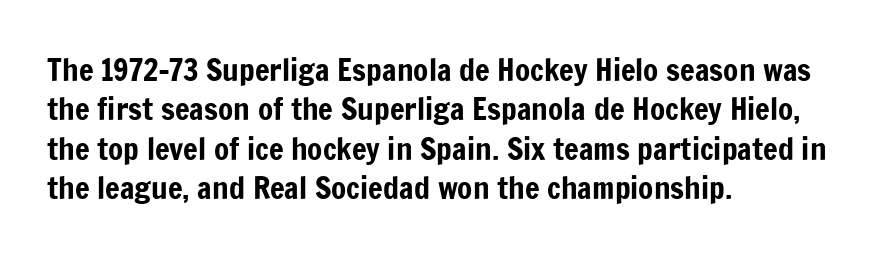
{"serif": "no", "italic": "no", "width": "condensed", "stroke_contrast": "low", "x_height": "medium", "monospaced": "no", "underline": "no", "align": "left", "line_spacing": "normal", "line_spacing_ratio": 1.27, "letter_spacing": "normal", "letter_spacing_em": 0.0, "glyph_px": 31}
